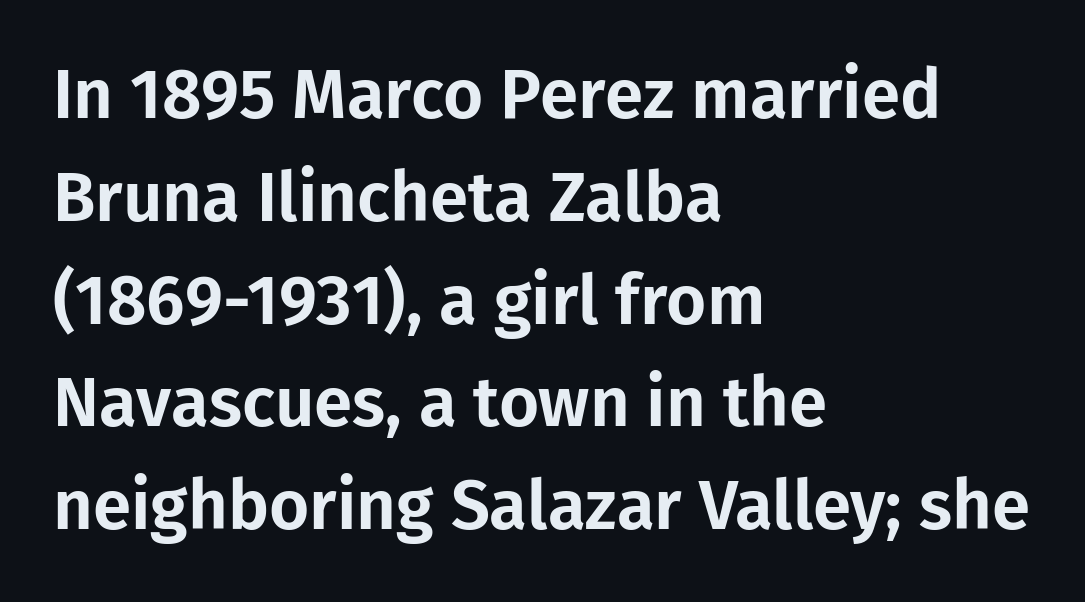
Style check: upright. You could not count columns in this text — the font is proportionally spaced. A normal amount of white space separates one row of letters from the next. Observe the absence of serifs on each vertical stroke in this sample.
